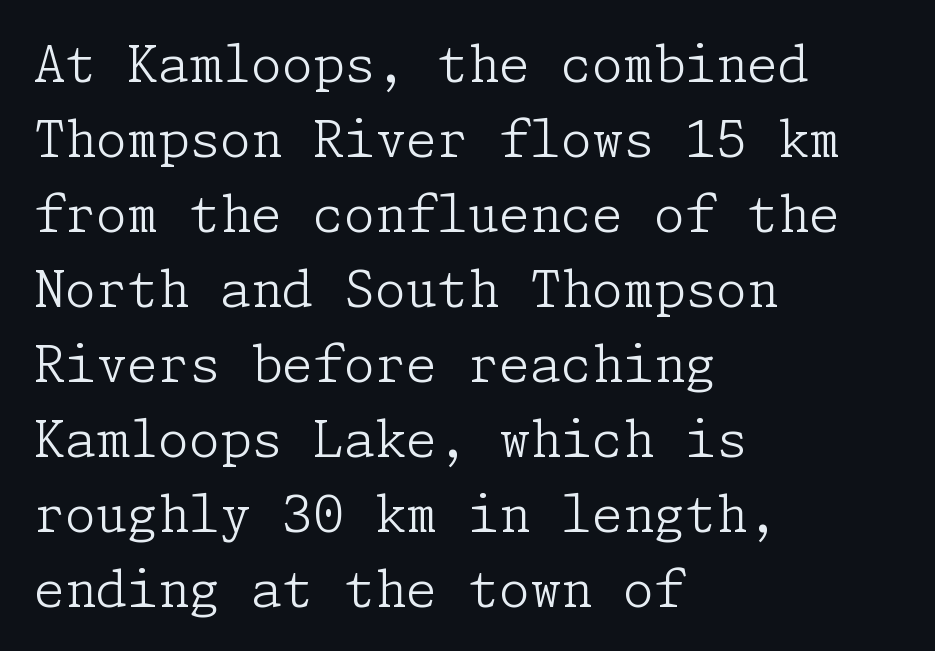
Q: Is the text bold? A: No.
Q: Is the text italic (slanted)? A: No, it is upright.
Q: Is the typeface a serif or a sans-serif typeface? A: Serif.
Q: Is the text underlined? A: No.
Q: How is the paragraph aligned? A: Left-aligned.
Q: Is the spacing between letters normal or unusually wide? A: Normal.
Q: Is the spacing between lines tight, normal or loose? A: Normal.
Q: Width (condensed, normal, or wide)? A: Normal.
Q: Stroke contrast? A: Low.
Q: x-height? A: Medium.
